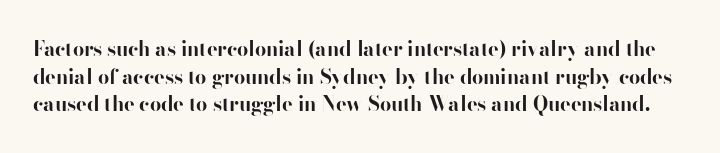
The image shows 20 px bold type, upright; set normal line spacing (1.38x), normal letter spacing, not underlined.
